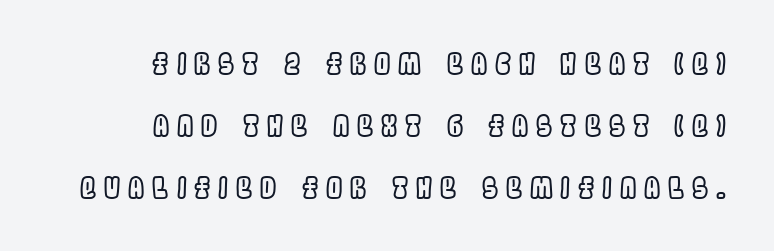
Q: Is the text italic (slanted)? A: No, it is upright.
Q: Is the text underlined? A: No.
Q: How is the paragraph aligned? A: Right-aligned.
Q: Is the spacing between letters normal or unusually wide? A: Unusually wide.
Q: Is the spacing between lines tight, normal or loose? A: Loose.
Q: Width (condensed, normal, or wide)? A: Condensed.
Q: x-height? A: Large.
Q: Monospaced? A: No.
